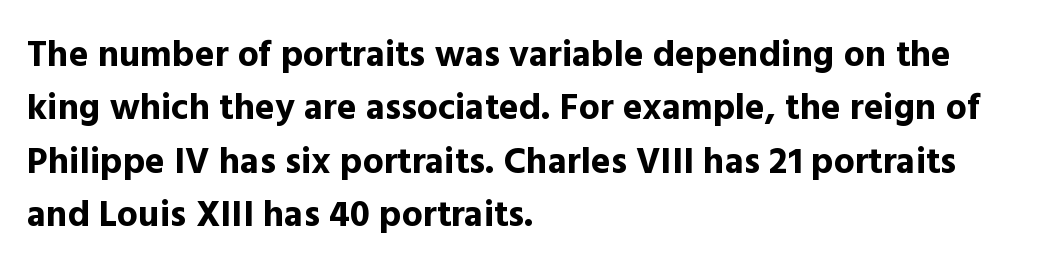
The image shows 37 px bold sans-serif type, upright; set left-aligned, normal line spacing (1.44x), normal letter spacing, not underlined; a medium x-height.
